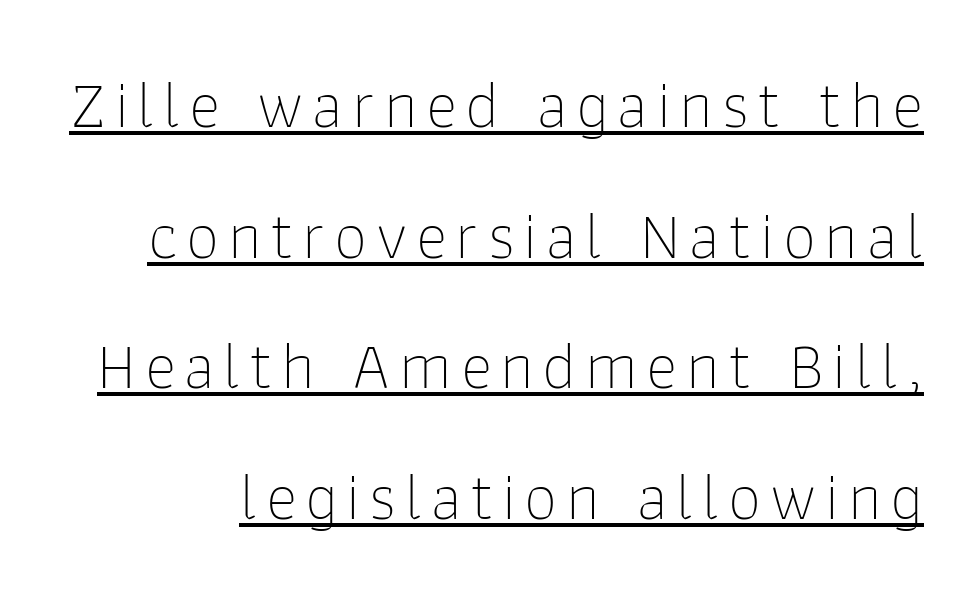
{"serif": "no", "italic": "no", "bold": "no", "weight": "thin", "width": "normal", "stroke_contrast": "low", "x_height": "medium", "monospaced": "no", "underline": "yes", "line_spacing": "loose", "line_spacing_ratio": 1.95, "glyph_px": 67}
